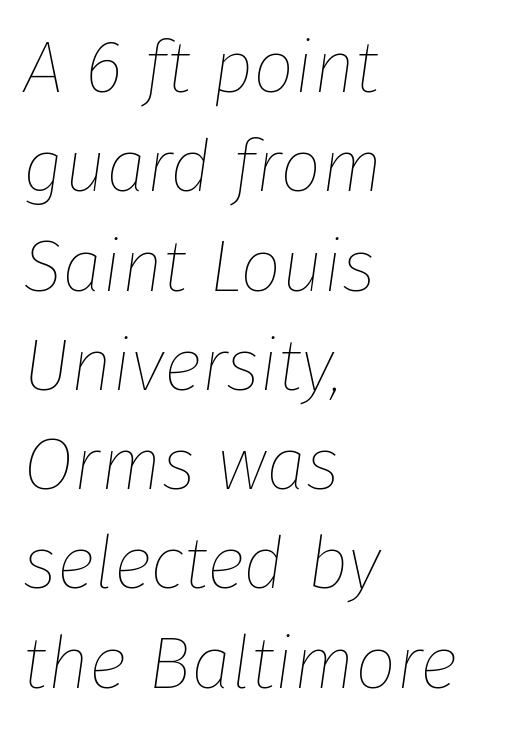
Default kerning and tracking; the words read as compact shapes. This rendering uses left alignment, leaving the right contour irregular. Summary of weight: not heavy and not bold. The text carries the slant typical of an italic or oblique font.
